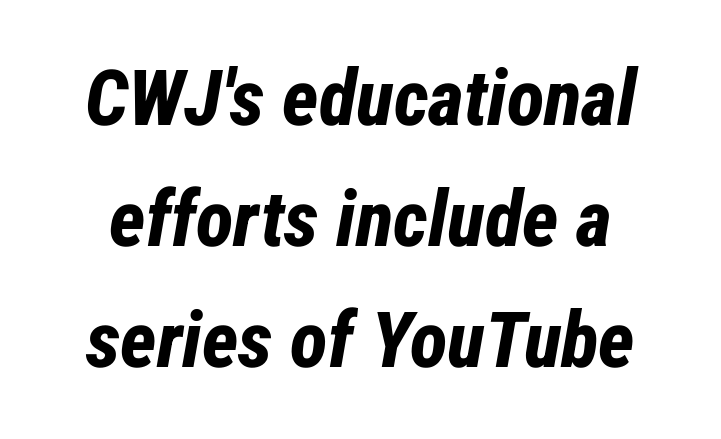
{"italic": "yes", "lean": "right", "slant_degrees": 12, "bold": "yes", "weight": "bold", "width": "condensed", "stroke_contrast": "low", "x_height": "medium", "monospaced": "no", "underline": "no", "line_spacing": "normal", "line_spacing_ratio": 1.55, "letter_spacing": "normal", "letter_spacing_em": 0.0, "glyph_px": 78}
